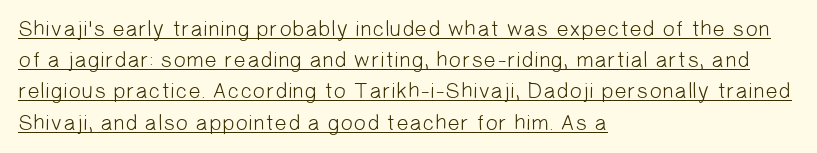
{"bold": "no", "underline": "yes", "align": "left", "line_spacing": "normal", "line_spacing_ratio": 1.42, "letter_spacing": "normal", "letter_spacing_em": 0.0, "glyph_px": 22}
